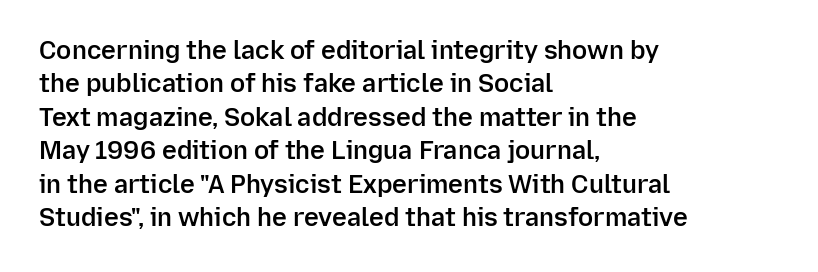
{"italic": "no", "bold": "semi", "underline": "no", "align": "left", "line_spacing": "normal", "line_spacing_ratio": 1.34, "letter_spacing": "normal", "letter_spacing_em": 0.0, "glyph_px": 25}
